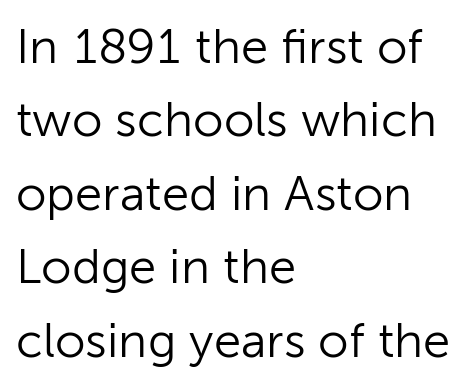
Q: Is the text bold? A: No.
Q: Is the text italic (slanted)? A: No, it is upright.
Q: Is the typeface a serif or a sans-serif typeface? A: Sans-serif.
Q: Is the text underlined? A: No.
Q: How is the paragraph aligned? A: Left-aligned.
Q: Is the spacing between letters normal or unusually wide? A: Normal.
Q: Is the spacing between lines tight, normal or loose? A: Normal.
Q: Width (condensed, normal, or wide)? A: Normal.
Q: Stroke contrast? A: Low.
Q: x-height? A: Medium.
Q: Monospaced? A: No.
